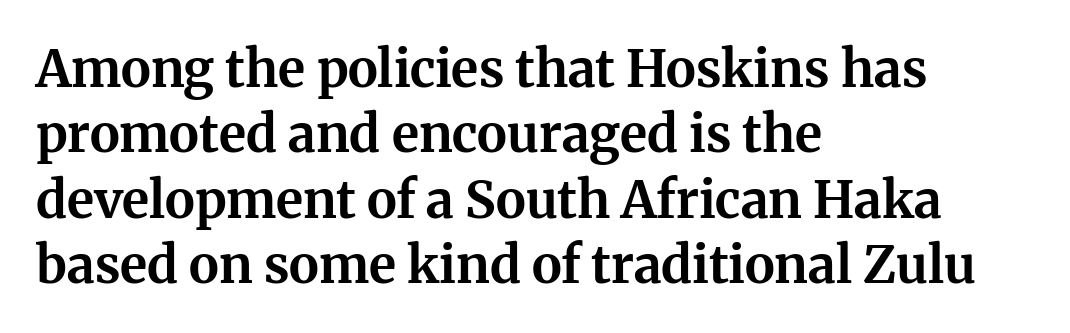
Proportional: the letters do not fall into vertical columns. Every character sits straight up, as roman type does. The strip under each line holds only bare page. The ragged edge is on the right, which tells us the setting is flush left. A full-strength bold gives these letters their thick strokes. Summary of vertical rhythm: regular, with standard interline spacing.
